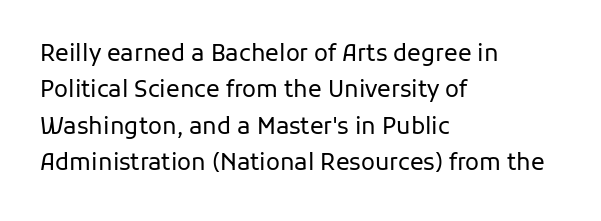
Compared with typical paragraphs, the rows here are spaced about the same. The letterforms sit at book weight or below. Ascenders rise straight up at ninety degrees. The lines are quadded left. Check the space under the baseline: it is left empty. Tracking value appears to be zero — textbook default spacing.
